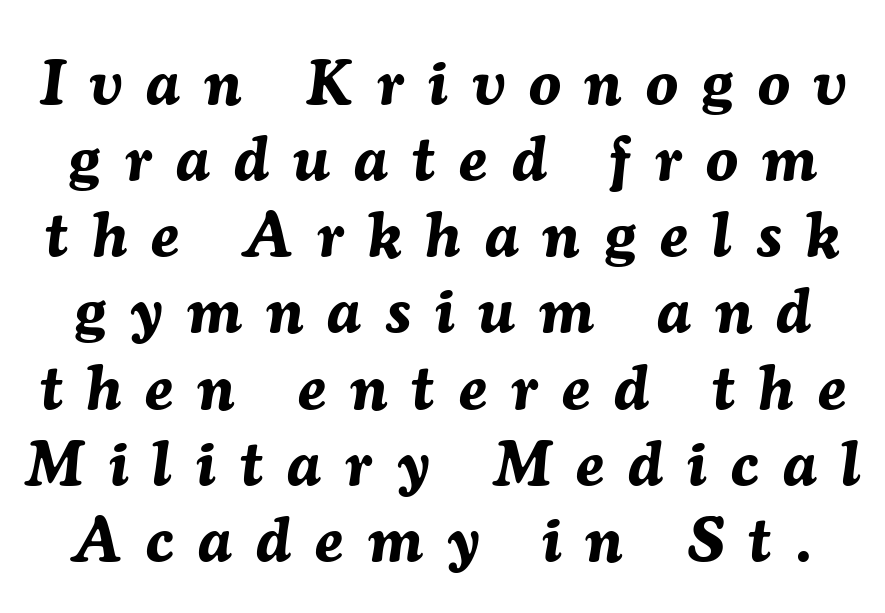
The image shows 64 px bold type, italic (leaning right); set line spacing 1.19x, unusually wide letter spacing (+0.38 em), not underlined; medium stroke contrast and a medium x-height.
